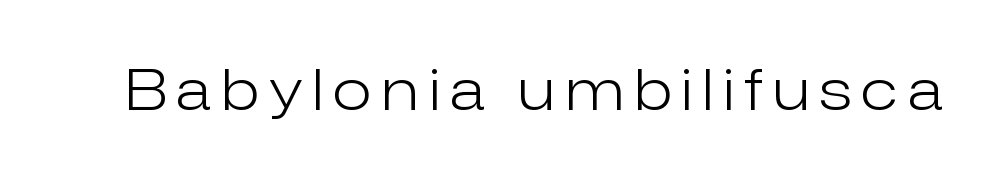
This sample has the flowing, uneven cadence of proportional lettering. This is not heavy type; no bold has been used. Stroke terminals: plain, sans-serif. The space beneath each line is pristine and unruled.
